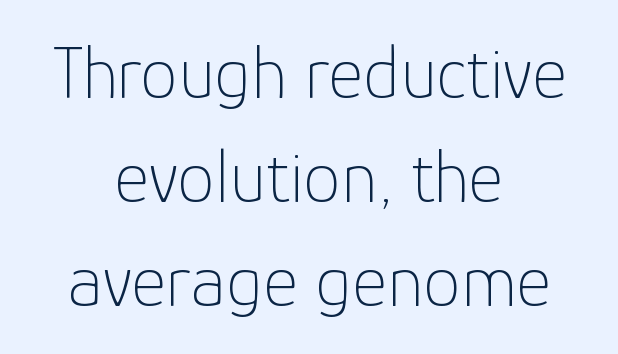
A clean baseline with only descenders dipping below it. In CSS terms this would be text-align: center. The font is comparable to plain body text, perhaps lighter. Successive baselines arrive at the customary interval. Every character sits straight up, as roman type does. Between one letter and the next there's only the usual sliver of space.
